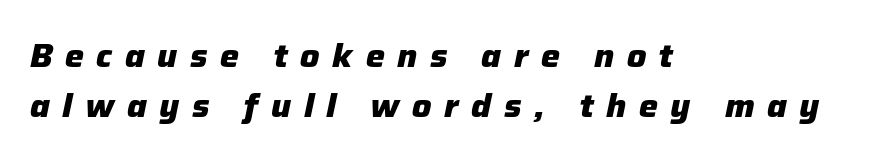
The typesetter chose a ragged-right arrangement here. Every character sits at an angle, as italics do. Emphasis by weight is at full strength: bold. These lines are rendered in a variable-pitch font.
